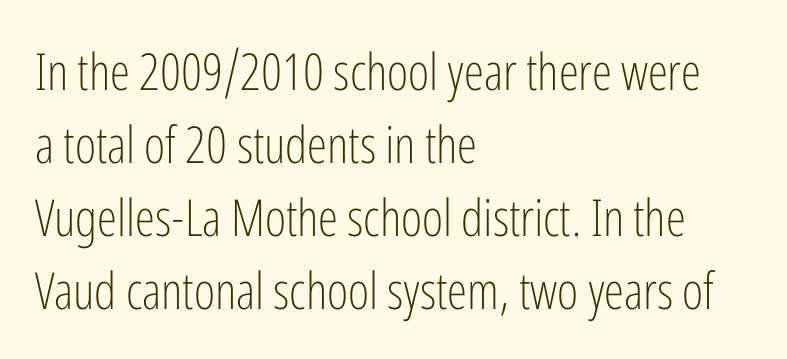
Line beginnings align vertically; line endings do not. You can tell it's not italic because the verticals are truly vertical. Nothing heavy about these letters — not bold at all. Summary of vertical rhythm: regular, with standard interline spacing.
